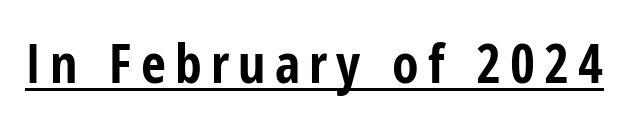
{"serif": "no", "italic": "no", "bold": "yes", "weight": "bold", "width": "condensed", "stroke_contrast": "low", "x_height": "medium", "monospaced": "no", "underline": "yes", "glyph_px": 54}
